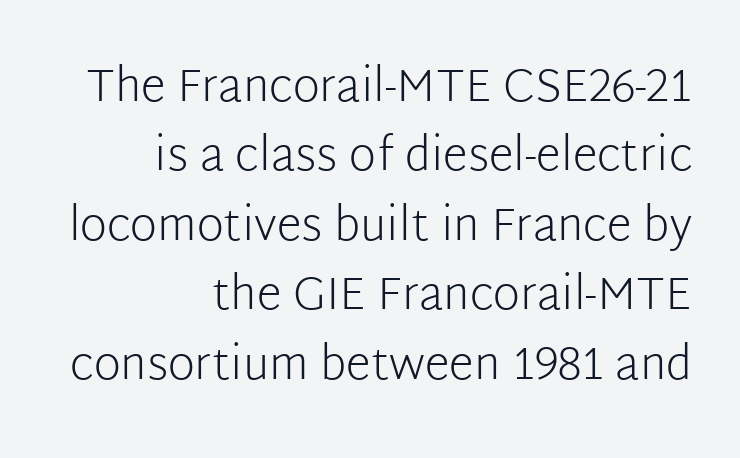
Italic? Not at all — the glyphs are vertical. Students, observe: this is what conventionally led text looks like. The lines are quadded right. Rule under the text: the space is simply empty. Grotesque or geometric, the face here clearly has no serifs. Here the designer chose a conventional face with non-uniform glyph widths.
